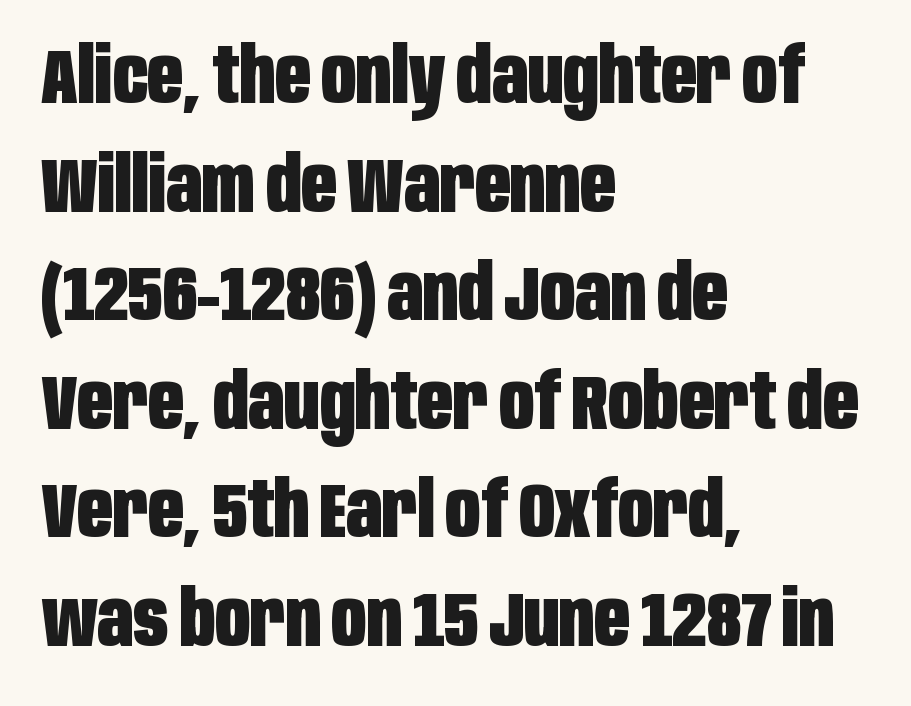
The image shows 77 px heavy, condensed sans-serif type, upright; set left-aligned, normal line spacing (1.41x), normal letter spacing, not underlined; low stroke contrast and a large x-height.
